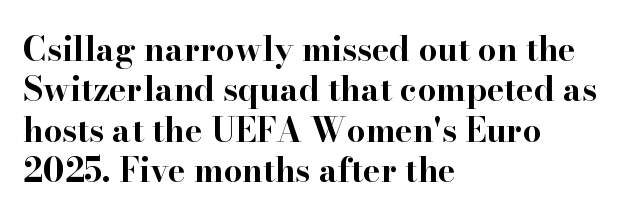
The image shows 33 px bold, wide serif type, upright; set left-aligned, line spacing 1.22x, normal letter spacing, not underlined; high stroke contrast and a small x-height.
